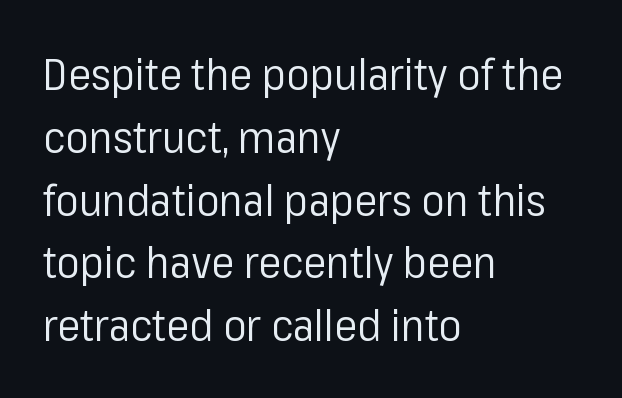
{"serif": "no", "italic": "no", "bold": "no", "weight": "regular", "width": "normal", "stroke_contrast": "low", "x_height": "medium", "monospaced": "no", "underline": "no", "align": "left", "line_spacing": "normal", "line_spacing_ratio": 1.46, "letter_spacing": "normal", "letter_spacing_em": 0.0, "glyph_px": 43}
